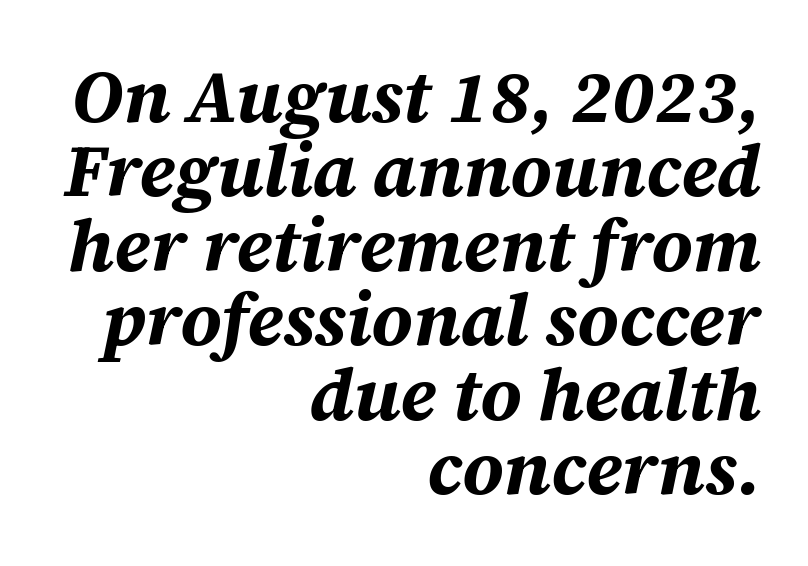
{"italic": "yes", "lean": "right", "slant_degrees": 12, "bold": "yes", "weight": "bold", "width": "normal", "stroke_contrast": "medium", "x_height": "large", "monospaced": "no", "underline": "no", "align": "right", "line_spacing": "tight", "line_spacing_ratio": 1.02, "letter_spacing": "normal", "letter_spacing_em": 0.0, "glyph_px": 73}
